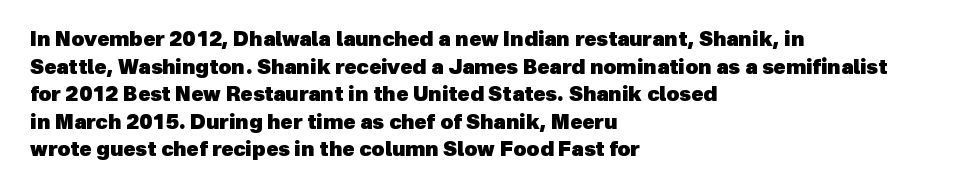
Q: Is the text bold? A: Yes.
Q: Is the text underlined? A: No.
Q: How is the paragraph aligned? A: Left-aligned.
Q: Is the spacing between letters normal or unusually wide? A: Normal.
Q: Is the spacing between lines tight, normal or loose? A: Normal.
